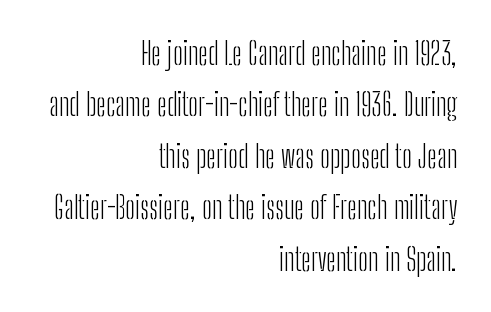
Q: Is the text bold? A: No.
Q: Is the text italic (slanted)? A: No, it is upright.
Q: Is the typeface a serif or a sans-serif typeface? A: Sans-serif.
Q: Is the text underlined? A: No.
Q: How is the paragraph aligned? A: Right-aligned.
Q: Is the spacing between letters normal or unusually wide? A: Normal.
Q: Is the spacing between lines tight, normal or loose? A: Normal.
Q: Width (condensed, normal, or wide)? A: Condensed.
Q: Stroke contrast? A: Low.
Q: x-height? A: Medium.
Q: Monospaced? A: No.
